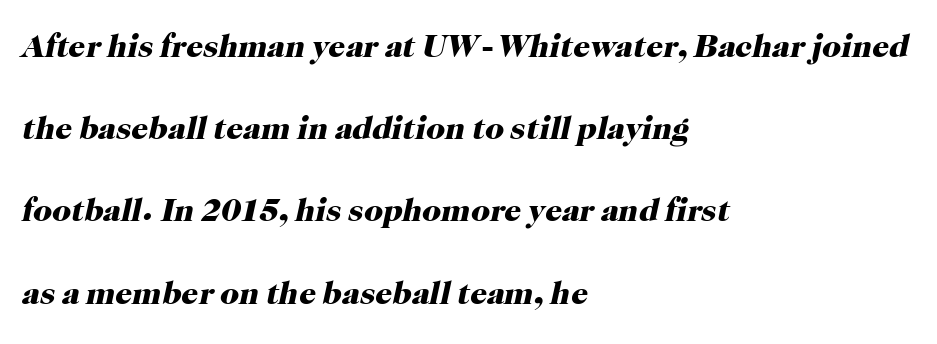
{"serif": "yes", "italic": "yes", "lean": "right", "slant_degrees": 12, "bold": "yes", "weight": "heavy", "width": "normal", "stroke_contrast": "high", "x_height": "medium", "monospaced": "no", "underline": "no", "align": "left", "line_spacing": "loose", "line_spacing_ratio": 2.49, "letter_spacing": "normal", "letter_spacing_em": 0.0, "glyph_px": 33}
